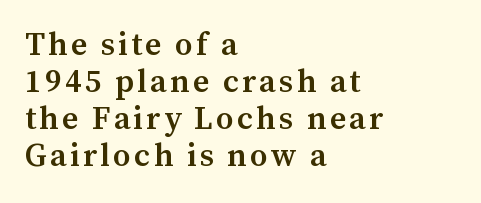
Old-style or modern, the face here clearly has serifs. This is moderately heavy type, rendered in semibold. Is the block centered? No — it sits flush against the left margin. The letters advance in unequal steps, a hallmark of proportional type. Rendered with straight, roman letterforms. Nobody drew a line under any word here.
